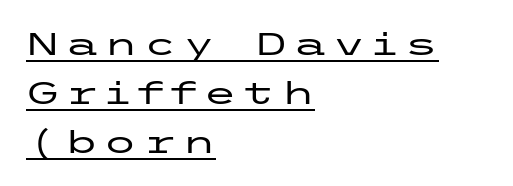
The typesetter has applied underlining to the passage shown. This block has exactly the height ordinary leading produces. The rendering anchors every line to the left-hand side. The typeface chosen for these lines omits serifs. Quick note: not italic, upright.
